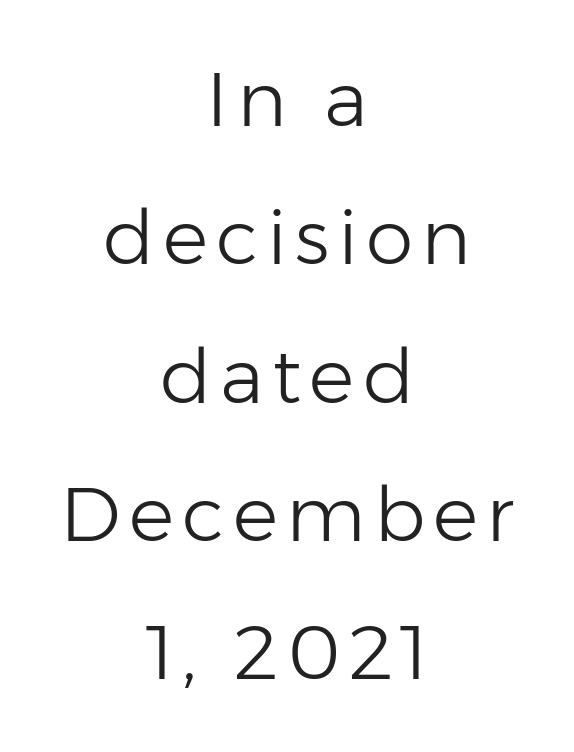
This rendering employs a face without finishing strokes, i.e., a sans-serif. Which margin do the lines hug? Neither — every line sits in the middle. Notice how the stems are strictly vertical — no italics here. The string is rendered with underlining switched off. Proportional: the letters do not fall into vertical columns.
